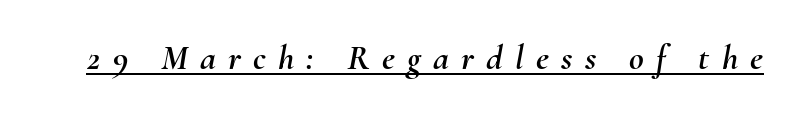
Q: Is the text italic (slanted)? A: Yes, it leans right by about 10 degrees.
Q: Is the text underlined? A: Yes.
Q: Is the spacing between letters normal or unusually wide? A: Unusually wide.
Q: Width (condensed, normal, or wide)? A: Normal.
Q: Stroke contrast? A: Medium.
Q: x-height? A: Small.
Q: Monospaced? A: No.
